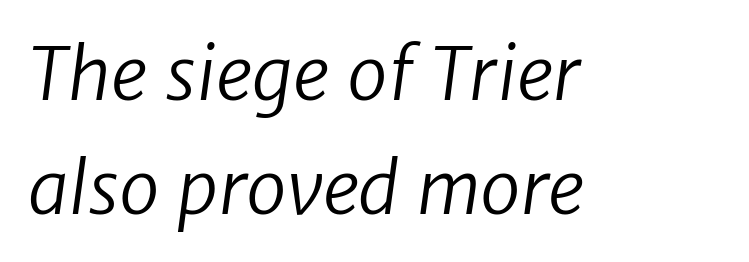
{"serif": "no", "bold": "no", "weight": "regular", "width": "normal", "stroke_contrast": "low", "x_height": "medium", "monospaced": "no", "underline": "no", "align": "left", "line_spacing": "normal", "line_spacing_ratio": 1.56, "letter_spacing": "normal", "letter_spacing_em": 0.0, "glyph_px": 73}
